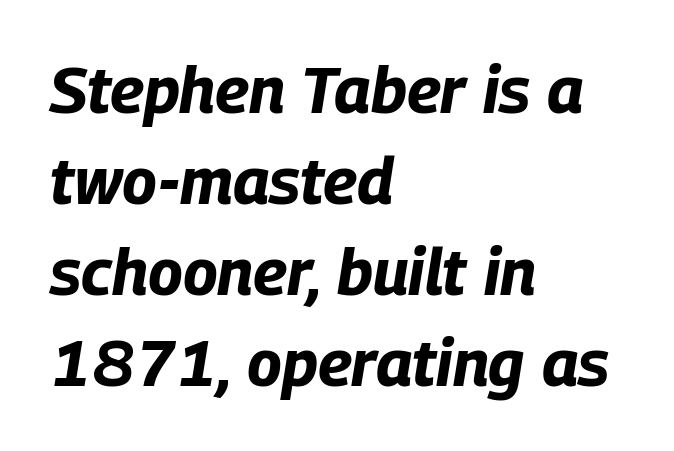
Q: Is the text bold? A: Yes.
Q: Is the text italic (slanted)? A: Yes, it leans right by about 9 degrees.
Q: Is the text underlined? A: No.
Q: How is the paragraph aligned? A: Left-aligned.
Q: Is the spacing between letters normal or unusually wide? A: Normal.
Q: Is the spacing between lines tight, normal or loose? A: Normal.
Q: Width (condensed, normal, or wide)? A: Condensed.
Q: Stroke contrast? A: Low.
Q: x-height? A: Large.
Q: Monospaced? A: No.
